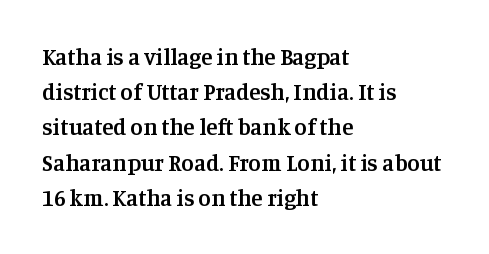
The image shows 23 px text type, upright; set left-aligned, normal line spacing (1.53x), normal letter spacing, not underlined.
